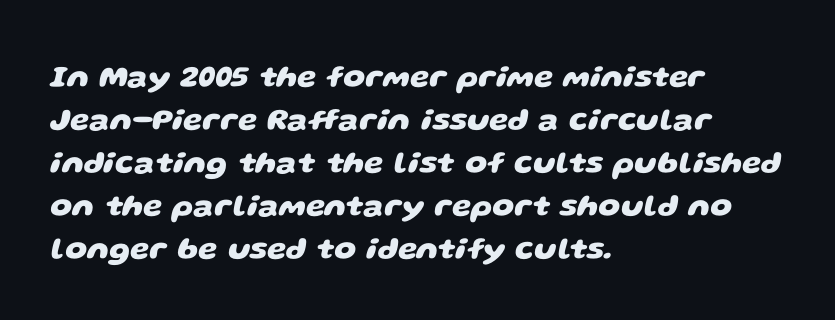
Nothing unusual about the tracking: characters are spaced as the font intends. The letters advance in unequal steps, a hallmark of proportional type. Alignment: flush left. Serifs: no, the terminals of the letterforms are clean. A full-strength bold gives these letters their thick strokes. Just letters on the line, the space beneath them empty.
